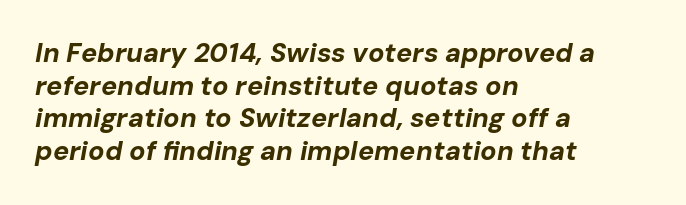
Honestly, the letter spacing is just normal — you wouldn't notice it. Slanted lettering throughout. Teacher's note: observe the even left margin — that is flush-left alignment. The rendering uses a bold face; every stroke is thick and dark.
